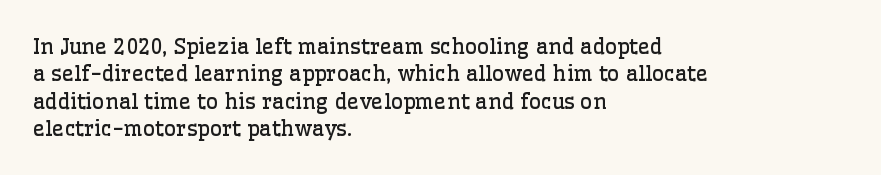
{"italic": "no", "bold": "no", "underline": "no", "align": "left", "line_spacing": "normal", "line_spacing_ratio": 1.3, "letter_spacing": "normal", "letter_spacing_em": 0.0, "glyph_px": 21}
